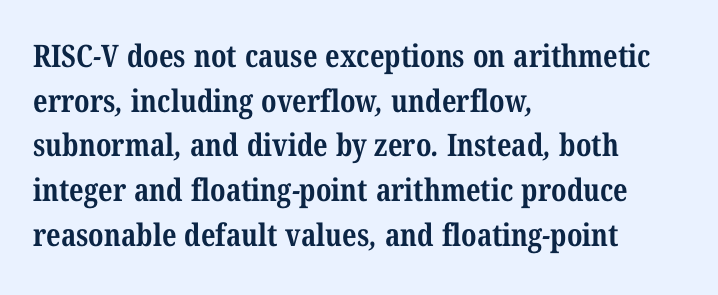
The image shows 31 px bold, condensed serif type; set left-aligned, normal line spacing (1.44x), normal letter spacing, not underlined; medium stroke contrast and a medium x-height.
